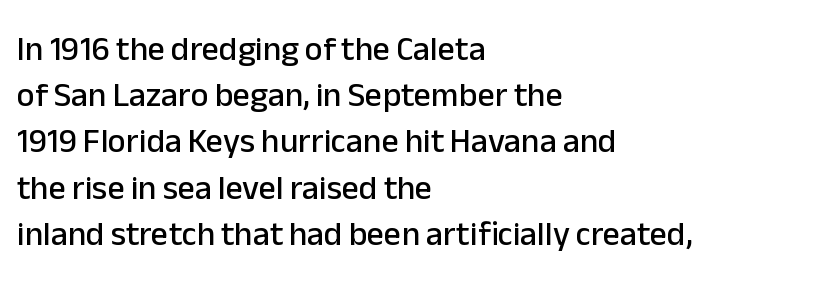
Q: Is the text italic (slanted)? A: No, it is upright.
Q: Is the typeface a serif or a sans-serif typeface? A: Sans-serif.
Q: Is the text underlined? A: No.
Q: How is the paragraph aligned? A: Left-aligned.
Q: Is the spacing between letters normal or unusually wide? A: Normal.
Q: Is the spacing between lines tight, normal or loose? A: Normal.
Q: Width (condensed, normal, or wide)? A: Normal.
Q: Stroke contrast? A: Low.
Q: x-height? A: Medium.
Q: Monospaced? A: No.
